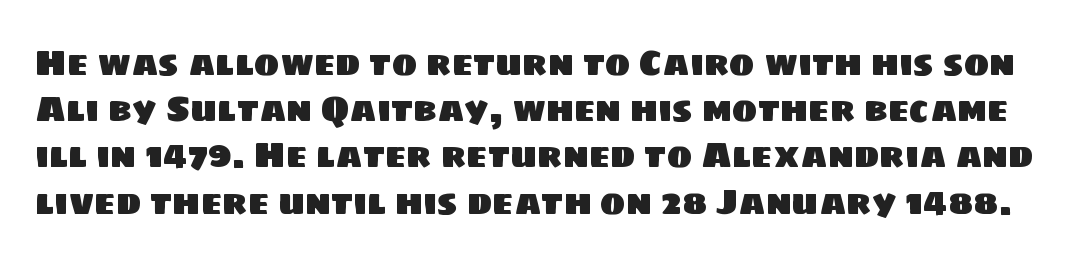
Q: Is the typeface a serif or a sans-serif typeface? A: Sans-serif.
Q: Is the text underlined? A: No.
Q: Is the spacing between letters normal or unusually wide? A: Normal.
Q: Is the spacing between lines tight, normal or loose? A: Normal.
Q: Width (condensed, normal, or wide)? A: Normal.
Q: Stroke contrast? A: Low.
Q: x-height? A: Large.
Q: Monospaced? A: No.
